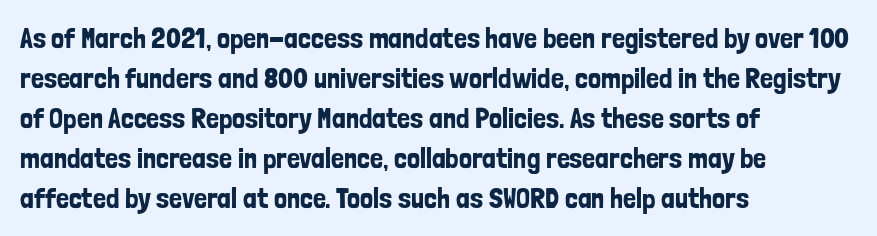
This sample keeps an unexceptional amount of space between lines. The text was rendered using a sans face with plain stroke endings. The passage shown is typed in a proportional face where columns would drift. No word sits above an underline. Between one letter and the next there's only the usual sliver of space. This sample uses an upright cut, with every glyph sitting square on the baseline.
